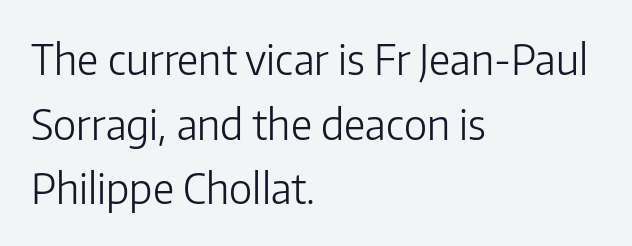
Each letter keeps its own natural width here, so spacing adapts to shape. This is not heavy type; no bold has been used. One-word summary of the alignment: left. The gaps between neighbouring characters are ordinary and unremarkable.
